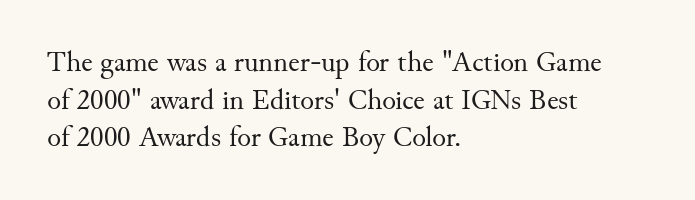
{"serif": "yes", "italic": "no", "bold": "no", "weight": "regular", "width": "normal", "stroke_contrast": "medium", "x_height": "small", "monospaced": "no", "underline": "no", "align": "left", "line_spacing": "normal", "line_spacing_ratio": 1.3, "letter_spacing": "normal", "letter_spacing_em": 0.0, "glyph_px": 29}
